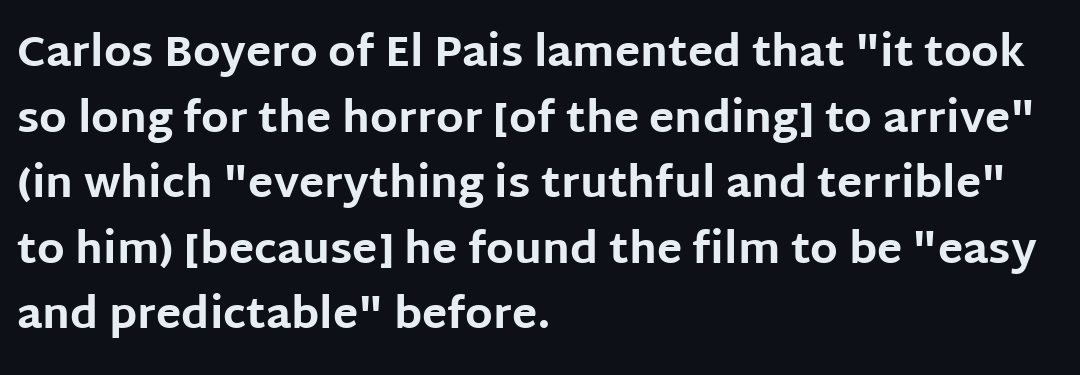
{"serif": "no", "italic": "no", "bold": "yes", "weight": "bold", "width": "normal", "stroke_contrast": "low", "x_height": "large", "monospaced": "no", "underline": "no", "align": "left", "line_spacing": "normal", "line_spacing_ratio": 1.56, "letter_spacing": "normal", "letter_spacing_em": 0.0, "glyph_px": 42}
